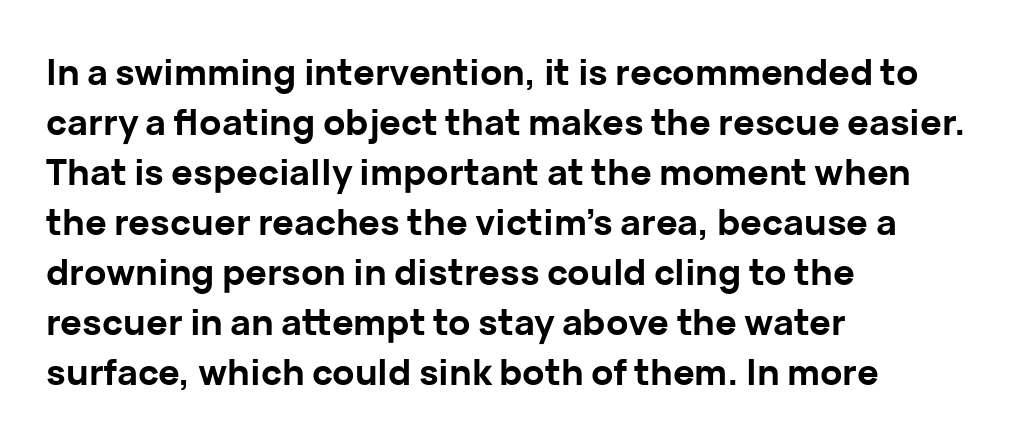
The image shows 36 px bold sans-serif type, upright; set left-aligned, normal line spacing (1.39x), normal letter spacing, not underlined; low stroke contrast and a medium x-height.
